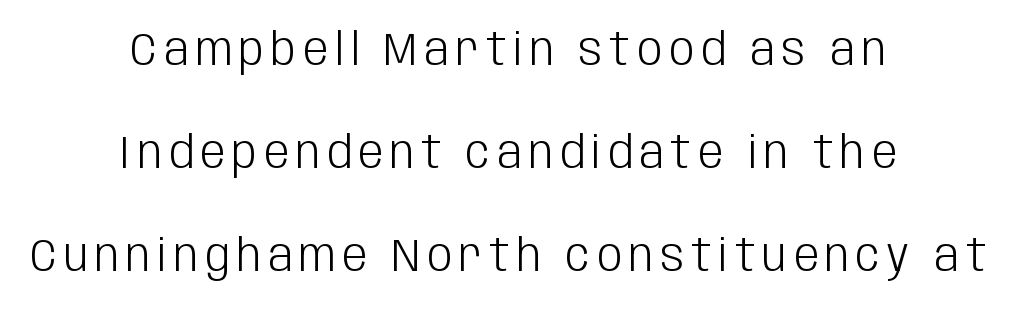
The area under the type is left untouched. Stem width sits at or under what a default text font uses. Casual observation: everything's sitting right in the middle. Type style note: lacks serifs.
